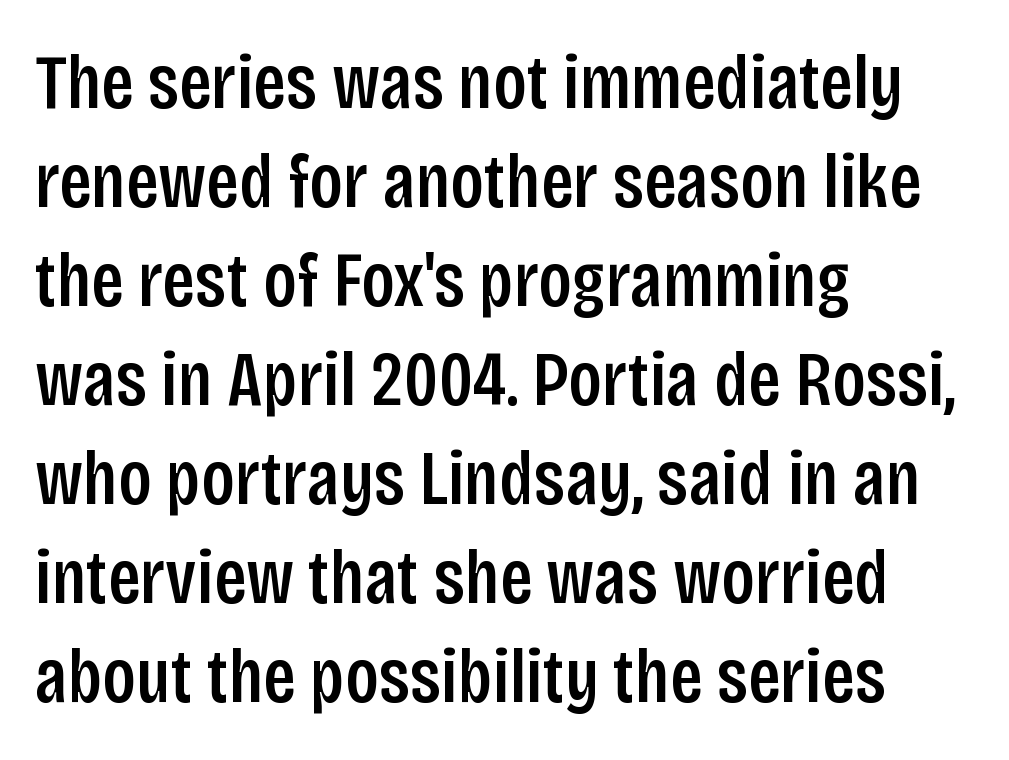
The image shows 78 px condensed sans-serif type, upright; set left-aligned, normal line spacing (1.27x), normal letter spacing, not underlined; low stroke contrast and a large x-height.
